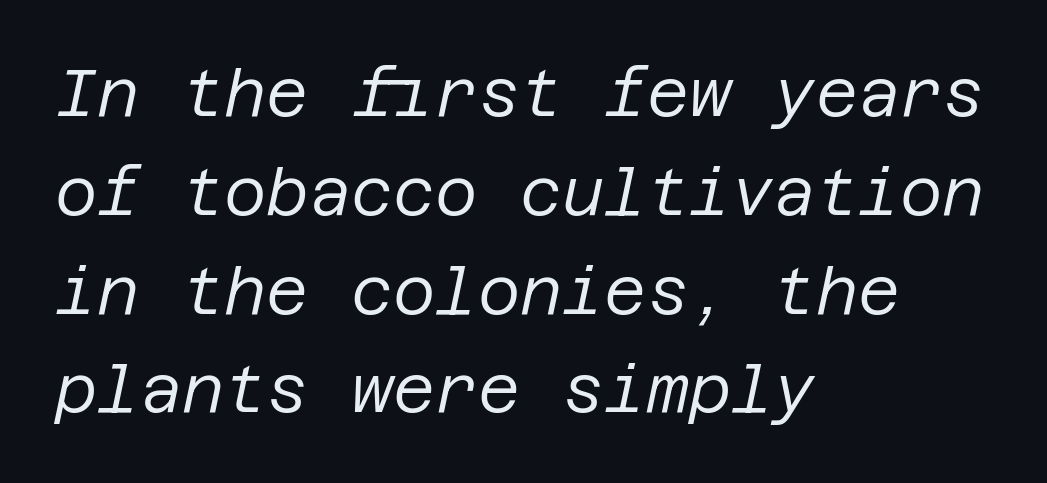
The image shows 65 px regular-weight type, italic (leaning right); set left-aligned, normal line spacing (1.52x), normal letter spacing, not underlined; low stroke contrast and a large x-height.
